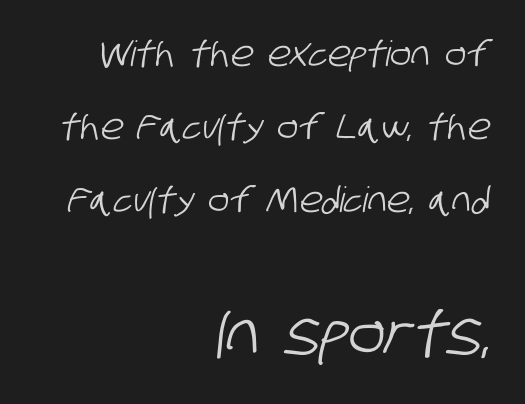
Q: Is the typeface a serif or a sans-serif typeface? A: Sans-serif.
Q: Is the text underlined? A: No.
Q: How is the paragraph aligned? A: Right-aligned.
Q: Is the spacing between letters normal or unusually wide? A: Normal.
Q: Is the spacing between lines tight, normal or loose? A: Loose.
Q: Which block of text is set in a larger size, the first (top) or the second (bottom)? A: The second (bottom) one.
Q: Width (condensed, normal, or wide)? A: Condensed.
Q: Stroke contrast? A: Low.
Q: x-height? A: Large.
Q: Monospaced? A: No.
